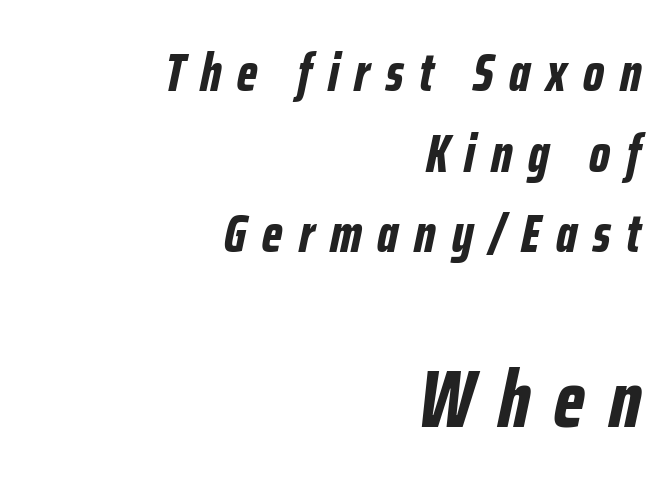
The image shows 80 px bold, condensed type, italic (leaning right); set right-aligned, normal line spacing (1.52x), unusually wide letter spacing (+0.3 em), not underlined; the second (bottom) block is 1.51x larger; low stroke contrast and a medium x-height.
